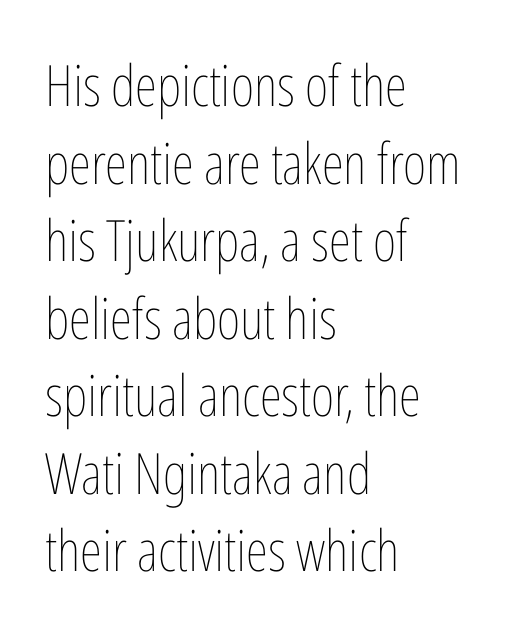
The image shows 57 px thin, condensed type, upright; set left-aligned, normal line spacing (1.36x), normal letter spacing, not underlined; low stroke contrast and a medium x-height.
